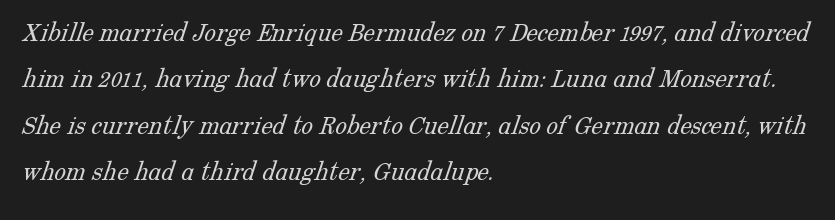
The image shows 29 px light serif type; set left-aligned, normal line spacing (1.6x), normal letter spacing, not underlined; low stroke contrast and a medium x-height.
